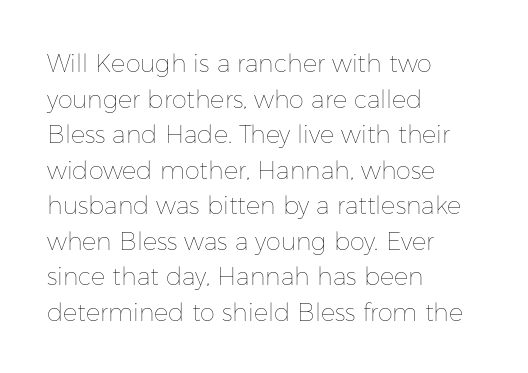
{"italic": "no", "bold": "no", "underline": "no", "align": "left", "line_spacing": "normal", "line_spacing_ratio": 1.48, "letter_spacing": "normal", "letter_spacing_em": 0.0, "glyph_px": 24}
